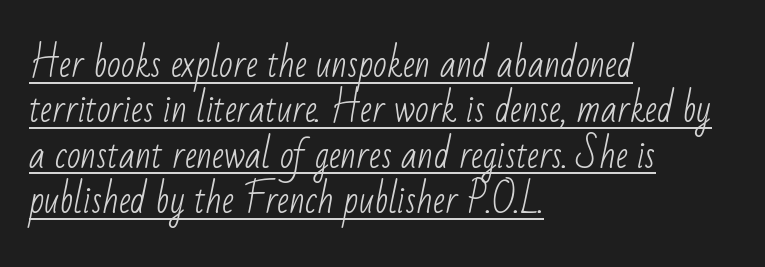
Q: Is the text bold? A: No.
Q: Is the typeface a serif or a sans-serif typeface? A: Sans-serif.
Q: Is the text underlined? A: Yes.
Q: How is the paragraph aligned? A: Left-aligned.
Q: Is the spacing between letters normal or unusually wide? A: Normal.
Q: Is the spacing between lines tight, normal or loose? A: Normal.
Q: Width (condensed, normal, or wide)? A: Condensed.
Q: Stroke contrast? A: Low.
Q: x-height? A: Small.
Q: Monospaced? A: No.
